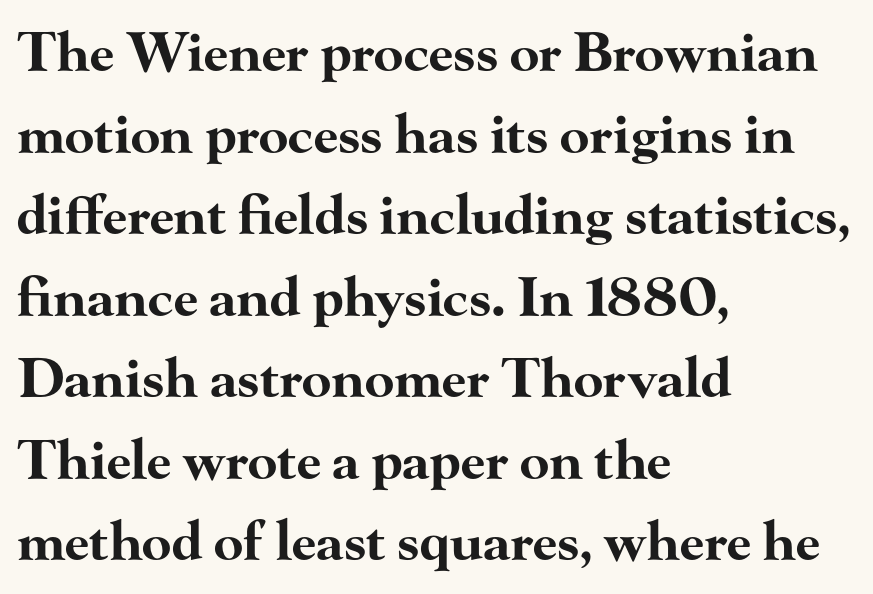
All the whitespace from short lines collects on the right. Spacing verdict: proportional, widths tailored to each character. Quick note: not italic, upright. Interline gaps are of average width in this sample. Classification — serif. The area under the type is left untouched.
